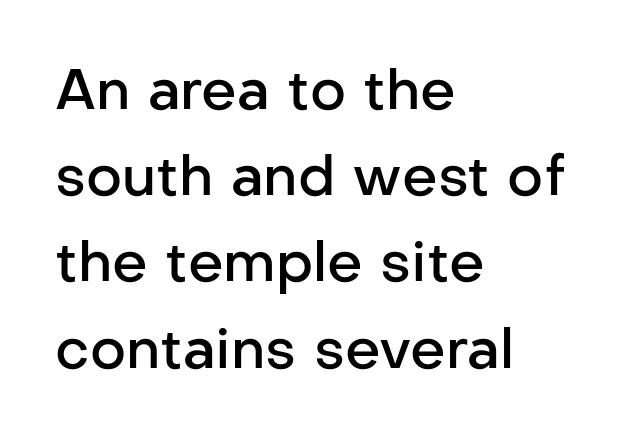
The lines in this sample share a left origin and differ only in where they stop. What kind of face is this? One without serifs — a sans. These words are printed semibold, heavier than regular yet not bold. Style check: upright. A typesetter would call this proportional, since set widths differ per character. Spacing between characters is what you'd get straight out of the box.
